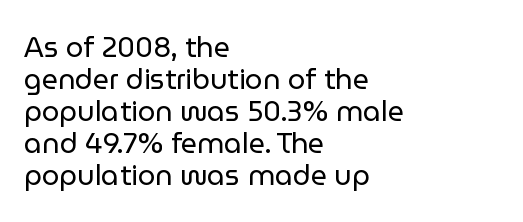
Q: Is the text bold? A: No.
Q: Is the text italic (slanted)? A: No, it is upright.
Q: Is the typeface a serif or a sans-serif typeface? A: Sans-serif.
Q: Is the text underlined? A: No.
Q: How is the paragraph aligned? A: Left-aligned.
Q: Is the spacing between letters normal or unusually wide? A: Normal.
Q: Is the spacing between lines tight, normal or loose? A: Tight.
Q: Width (condensed, normal, or wide)? A: Normal.
Q: Stroke contrast? A: Low.
Q: x-height? A: Medium.
Q: Monospaced? A: No.
